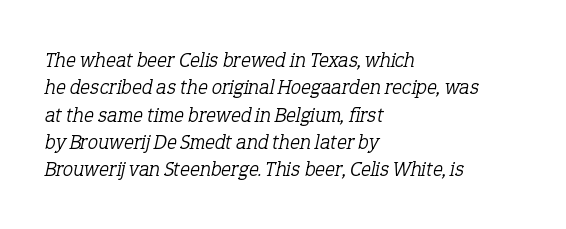
{"italic": "yes", "lean": "right", "slant_degrees": 12, "bold": "no", "underline": "no", "align": "left", "line_spacing": "normal", "line_spacing_ratio": 1.3, "letter_spacing": "normal", "letter_spacing_em": 0.0, "glyph_px": 21}
